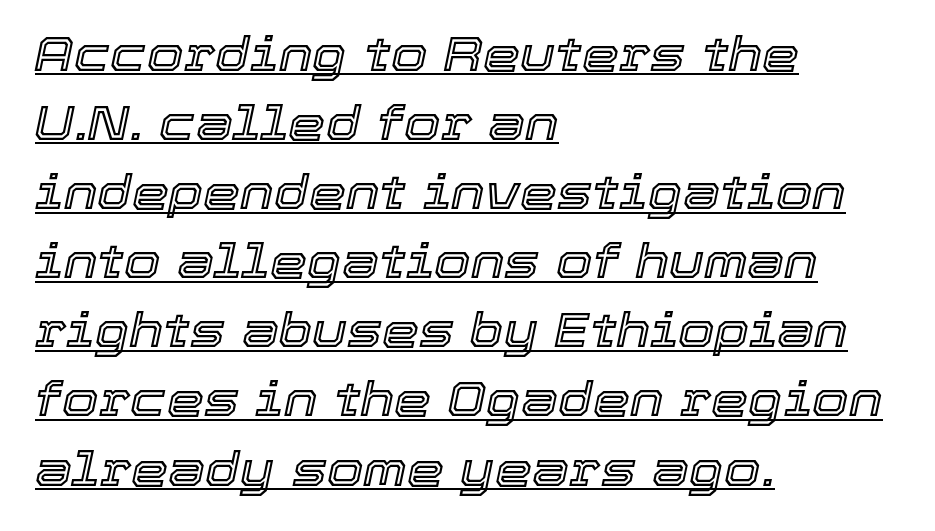
The image shows 47 px text type, italic (leaning right); set left-aligned, normal line spacing (1.47x), normal letter spacing, underlined; a medium x-height.
